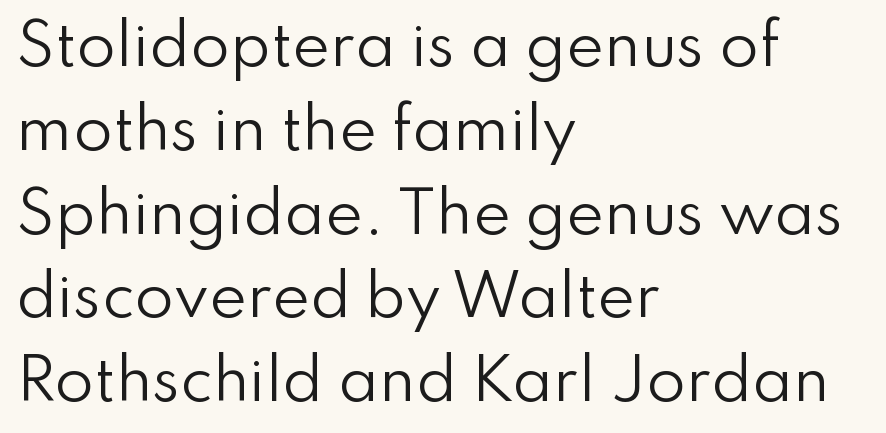
Q: Is the text bold? A: No.
Q: Is the text italic (slanted)? A: No, it is upright.
Q: Is the typeface a serif or a sans-serif typeface? A: Sans-serif.
Q: Is the text underlined? A: No.
Q: How is the paragraph aligned? A: Left-aligned.
Q: Is the spacing between letters normal or unusually wide? A: Normal.
Q: Is the spacing between lines tight, normal or loose? A: Normal.
Q: Width (condensed, normal, or wide)? A: Normal.
Q: Stroke contrast? A: Low.
Q: x-height? A: Small.
Q: Monospaced? A: No.
